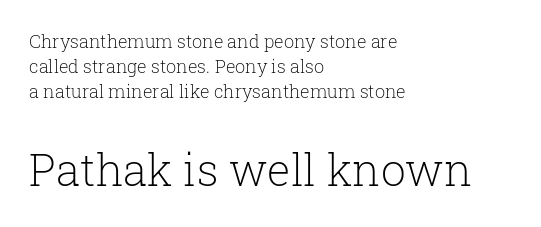
{"serif": "yes", "italic": "no", "bold": "no", "weight": "light", "width": "normal", "stroke_contrast": "low", "x_height": "medium", "monospaced": "no", "underline": "no", "align": "left", "line_spacing": "normal", "line_spacing_ratio": 1.38, "letter_spacing": "normal", "letter_spacing_em": 0.0, "larger_block": "second", "size_ratio": 2.44, "glyph_px": 44}
